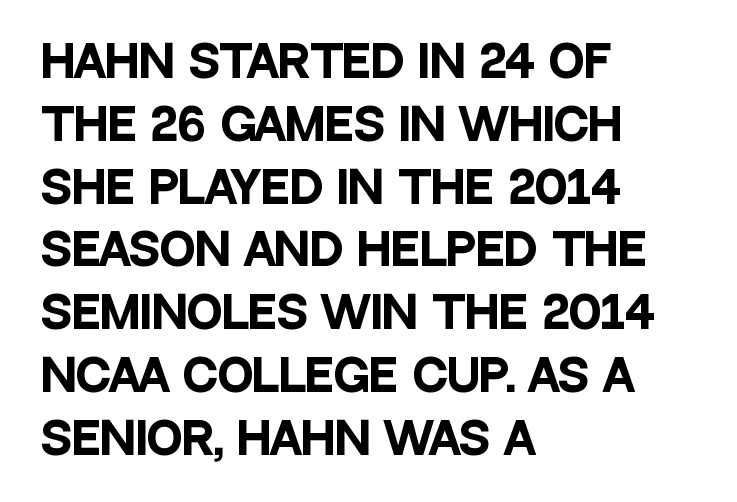
This sample uses a sans-serif face. In terms of posture, this sample is upright. Descenders hang freely into open space. This sample has the flowing, uneven cadence of proportional lettering. In terms of letterspacing, this is plain default setting.
